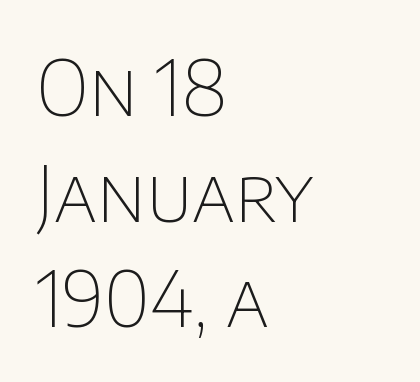
The letters advance in unequal steps, a hallmark of proportional type. Summary of weight: not heavy and not bold. A typesetter would mark this as roman, not italic. Regarding leading, the lines here are spaced in the standard way. Check the space under the baseline: it is left empty. These lines are composed in type without serifs.
